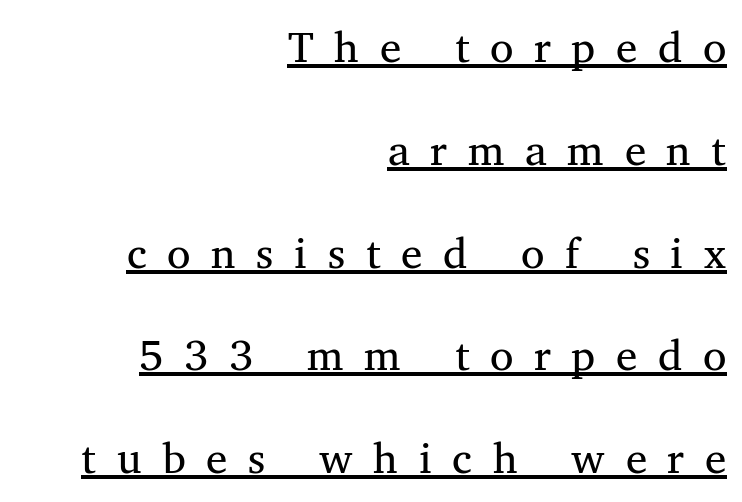
The image shows 43 px serif type, upright; set right-aligned, loose line spacing (2.39x), unusually wide letter spacing (+0.48 em), underlined; medium stroke contrast and a medium x-height.
